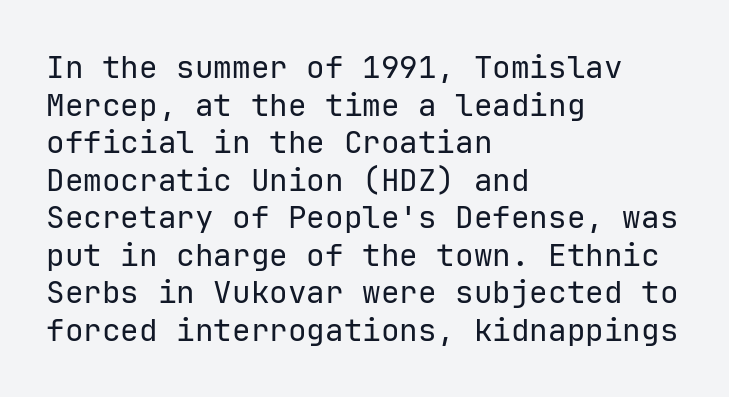
{"serif": "no", "italic": "no", "bold": "no", "weight": "regular", "width": "normal", "stroke_contrast": "low", "x_height": "medium", "monospaced": "yes", "underline": "no", "align": "left", "line_spacing_ratio": 1.21, "letter_spacing": "normal", "letter_spacing_em": 0.0, "glyph_px": 31}
